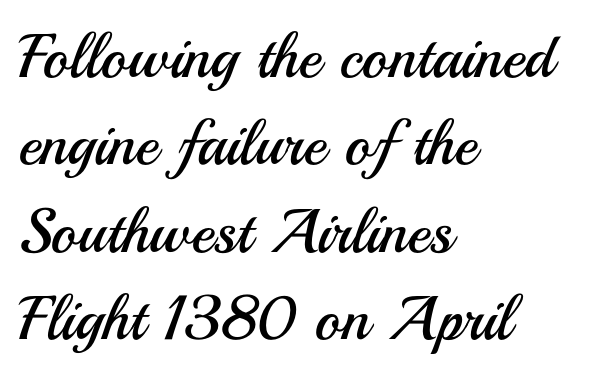
The image shows 62 px regular-weight sans-serif type; set left-aligned, normal line spacing (1.41x), normal letter spacing, not underlined; medium stroke contrast and a small x-height.
